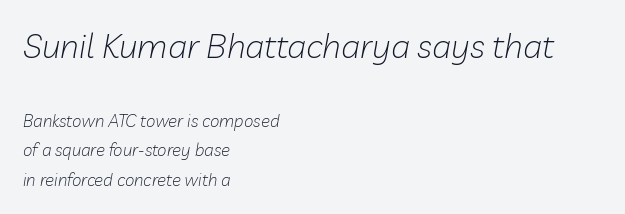
{"italic": "yes", "lean": "right", "slant_degrees": 10, "bold": "no", "weight": "light", "width": "normal", "stroke_contrast": "low", "x_height": "medium", "monospaced": "no", "underline": "no", "align": "left", "line_spacing_ratio": 1.73, "letter_spacing": "normal", "letter_spacing_em": 0.0, "larger_block": "first", "size_ratio": 2.0, "glyph_px": 34}
